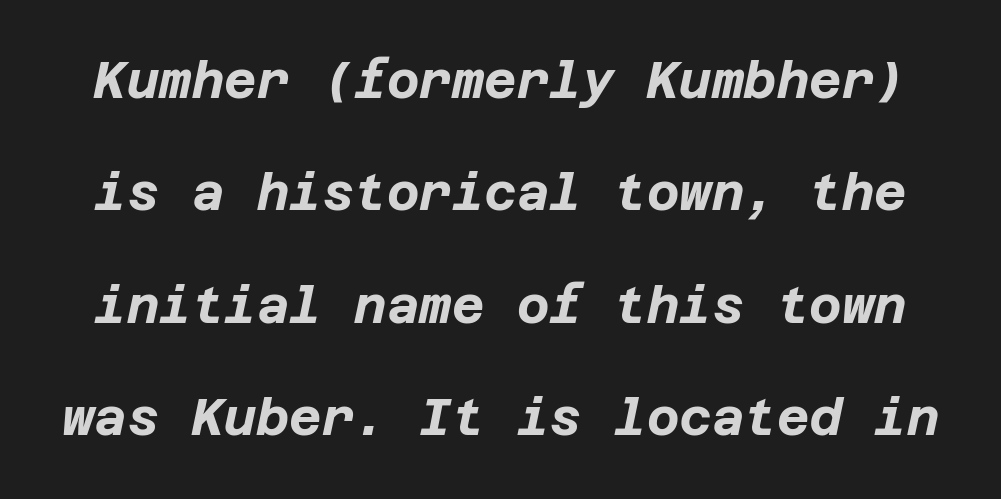
The image shows 50 px bold type, italic (leaning right); set loose line spacing (2.25x), normal letter spacing, not underlined; low stroke contrast and a large x-height.
